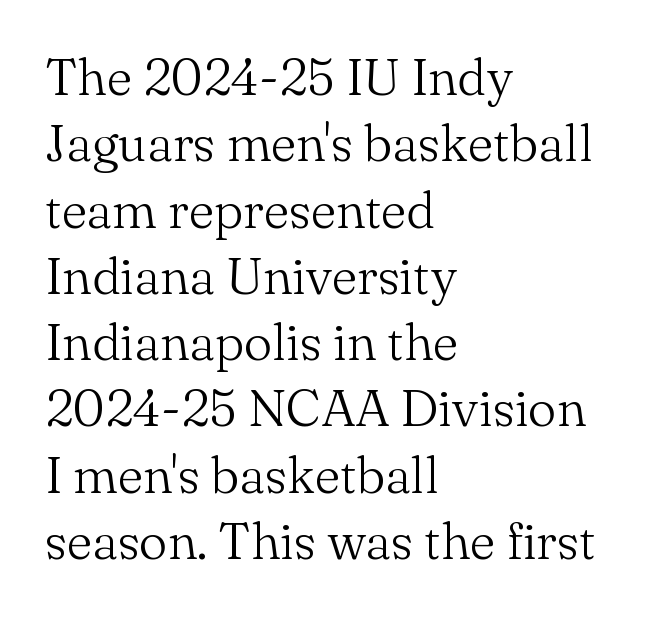
Q: Is the text bold? A: No.
Q: Is the text italic (slanted)? A: No, it is upright.
Q: Is the typeface a serif or a sans-serif typeface? A: Serif.
Q: Is the text underlined? A: No.
Q: How is the paragraph aligned? A: Left-aligned.
Q: Is the spacing between letters normal or unusually wide? A: Normal.
Q: Is the spacing between lines tight, normal or loose? A: Normal.
Q: Width (condensed, normal, or wide)? A: Normal.
Q: Stroke contrast? A: Medium.
Q: x-height? A: Small.
Q: Monospaced? A: No.
